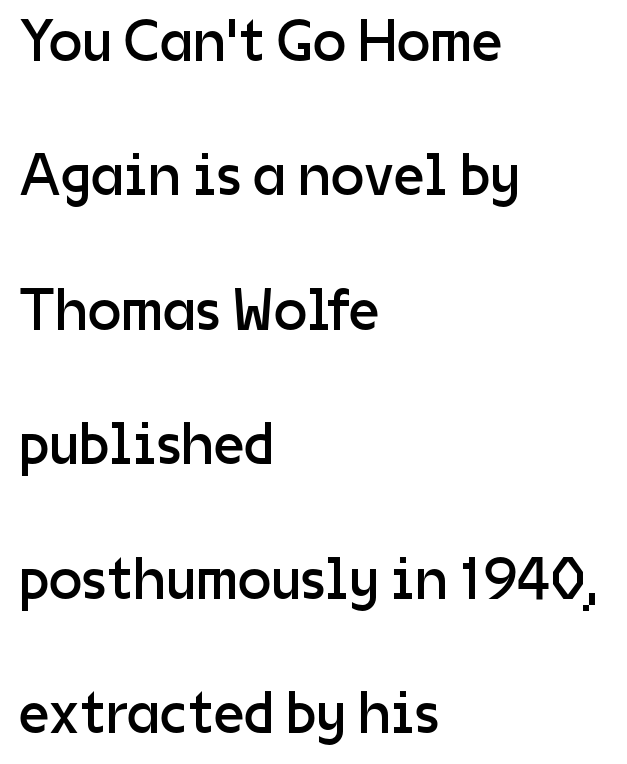
Q: Is the text bold? A: No.
Q: Is the text italic (slanted)? A: No, it is upright.
Q: Is the typeface a serif or a sans-serif typeface? A: Sans-serif.
Q: Is the text underlined? A: No.
Q: How is the paragraph aligned? A: Left-aligned.
Q: Is the spacing between letters normal or unusually wide? A: Normal.
Q: Is the spacing between lines tight, normal or loose? A: Loose.
Q: Width (condensed, normal, or wide)? A: Normal.
Q: Stroke contrast? A: Low.
Q: x-height? A: Medium.
Q: Monospaced? A: No.
